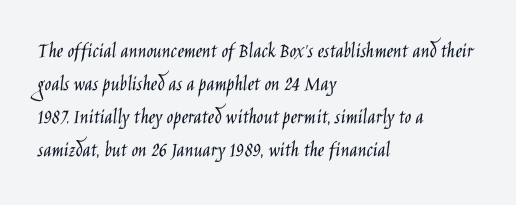
In terms of leading, this rendering sits right in the middle. Stems here are at most as thick as an everyday book face. Letter spacing: default.
